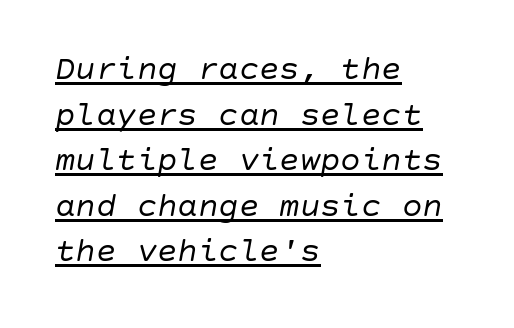
Q: Is the text bold? A: No.
Q: Is the text italic (slanted)? A: Yes, it leans right by about 10 degrees.
Q: Is the text underlined? A: Yes.
Q: How is the paragraph aligned? A: Left-aligned.
Q: Is the spacing between letters normal or unusually wide? A: Normal.
Q: Is the spacing between lines tight, normal or loose? A: Normal.
Q: Width (condensed, normal, or wide)? A: Normal.
Q: Stroke contrast? A: Low.
Q: x-height? A: Large.
